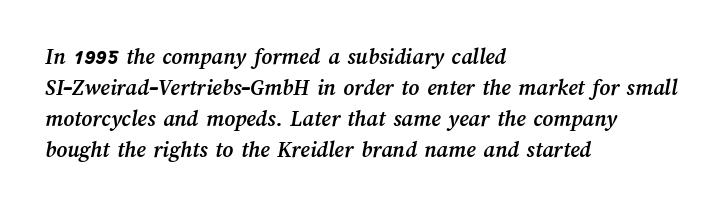
The image shows 23 px bold type; set left-aligned, normal line spacing (1.35x), normal letter spacing, not underlined.
